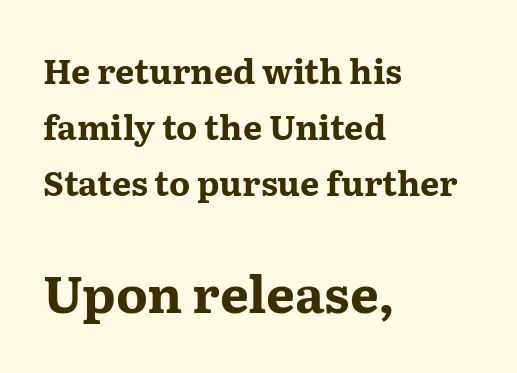
The image shows 51 px bold, wide serif type, upright; set left-aligned, normal line spacing (1.65x), normal letter spacing, not underlined; the second (bottom) block is 1.5x larger; medium stroke contrast and a medium x-height.
